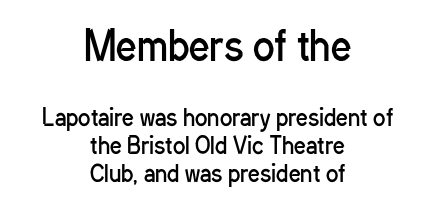
{"serif": "no", "italic": "no", "bold": "no", "weight": "regular", "width": "condensed", "stroke_contrast": "low", "x_height": "medium", "monospaced": "no", "underline": "no", "align": "center", "line_spacing_ratio": 1.22, "letter_spacing": "normal", "letter_spacing_em": 0.0, "larger_block": "first", "size_ratio": 1.74, "glyph_px": 40}
